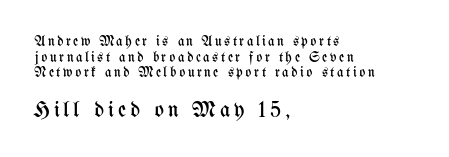
The characters are drawn with everyday or finer stroke widths. Caption: upper text group reduced, lower text group enlarged. Notice how the passage keeps a crisp vertical edge on the left only. Check under the words: just untouched page.
